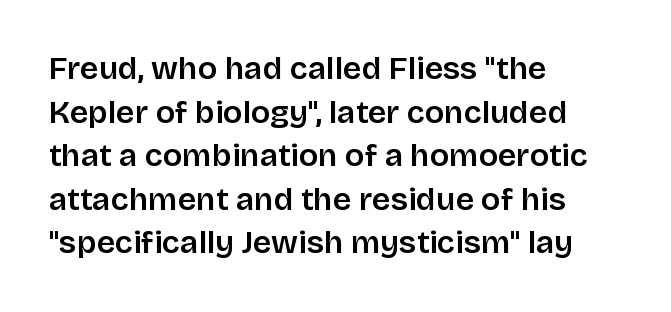
The image shows 32 px sans-serif type, upright; set left-aligned, normal line spacing (1.36x), normal letter spacing, not underlined; low stroke contrast and a large x-height.
